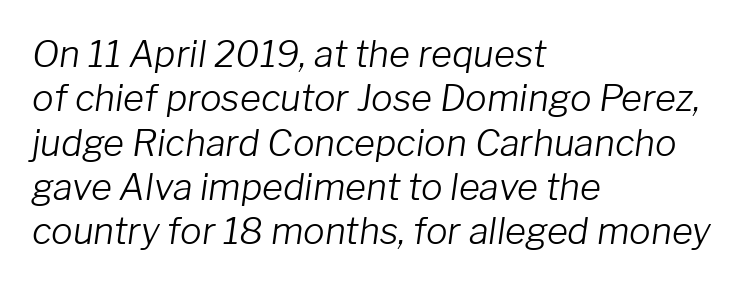
Q: Is the text bold? A: No.
Q: Is the text italic (slanted)? A: Yes, it leans right by about 8 degrees.
Q: Is the text underlined? A: No.
Q: How is the paragraph aligned? A: Left-aligned.
Q: Is the spacing between letters normal or unusually wide? A: Normal.
Q: Width (condensed, normal, or wide)? A: Normal.
Q: Stroke contrast? A: Low.
Q: x-height? A: Medium.
Q: Monospaced? A: No.
